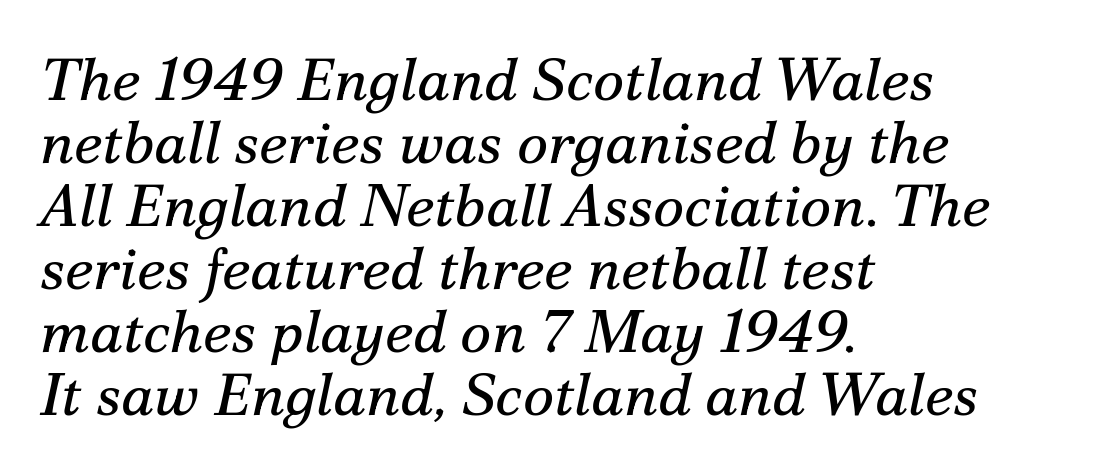
The image shows 60 px regular-weight serif type, italic (leaning right); set left-aligned, tight line spacing (1.05x), normal letter spacing, not underlined; medium stroke contrast and a small x-height.
